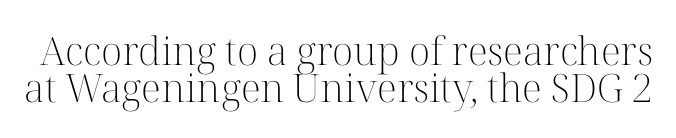
{"serif": "yes", "italic": "no", "bold": "no", "weight": "light", "width": "normal", "stroke_contrast": "high", "x_height": "medium", "monospaced": "no", "underline": "no", "line_spacing": "tight", "line_spacing_ratio": 0.95, "letter_spacing": "normal", "letter_spacing_em": 0.0, "glyph_px": 39}
